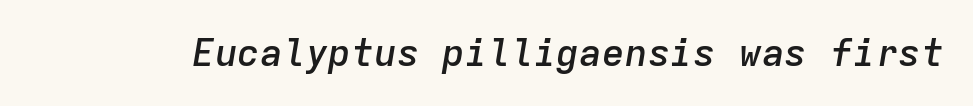
The image shows 38 px semibold type, italic (leaning right), monospaced; set normal letter spacing, not underlined; low stroke contrast and a medium x-height.
